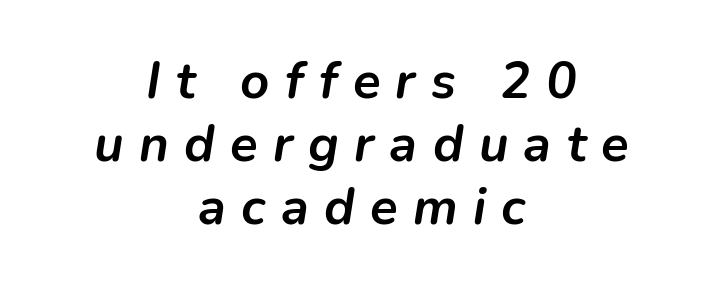
The image shows 51 px semibold type, italic (leaning right); set centered, line spacing 1.24x, unusually wide letter spacing (+0.3 em), not underlined; low stroke contrast and a medium x-height.
